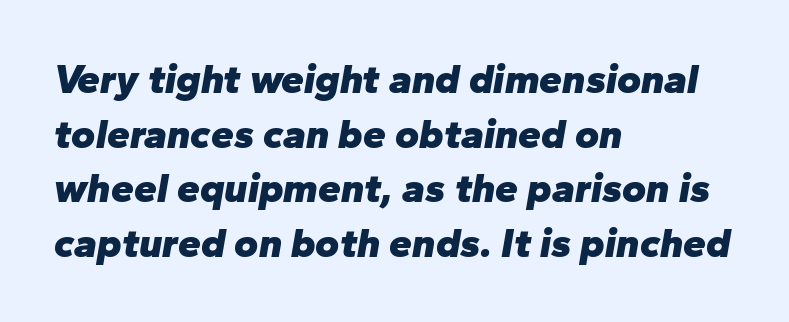
The image shows 41 px heavy type, italic (leaning right); set left-aligned, normal line spacing (1.33x), normal letter spacing, not underlined; low stroke contrast and a medium x-height.
